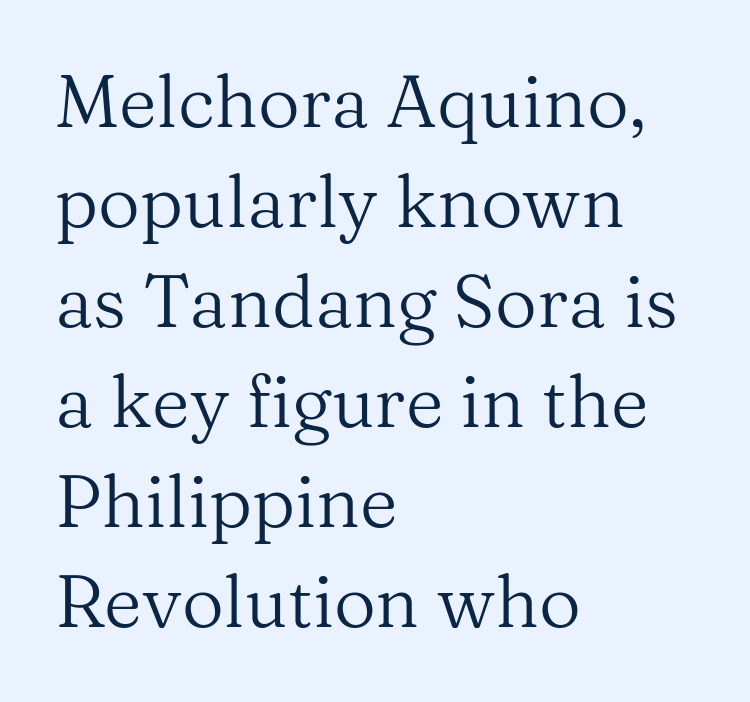
Q: Is the text bold? A: No.
Q: Is the text italic (slanted)? A: No, it is upright.
Q: Is the typeface a serif or a sans-serif typeface? A: Serif.
Q: Is the text underlined? A: No.
Q: How is the paragraph aligned? A: Left-aligned.
Q: Is the spacing between letters normal or unusually wide? A: Normal.
Q: Is the spacing between lines tight, normal or loose? A: Normal.
Q: Width (condensed, normal, or wide)? A: Normal.
Q: Stroke contrast? A: Medium.
Q: x-height? A: Medium.
Q: Monospaced? A: No.
